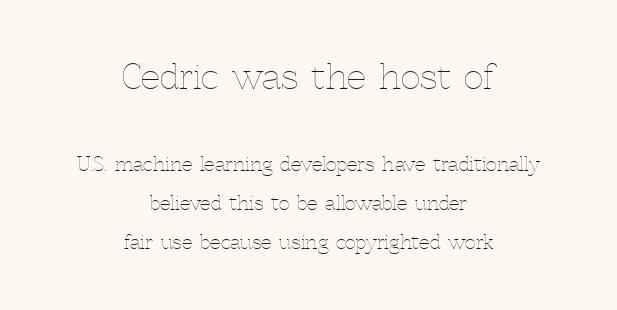
The image shows 34 px thin type, upright; set centered, loose line spacing (2.05x), normal letter spacing, not underlined; the first (top) block is 1.79x larger; a medium x-height.
